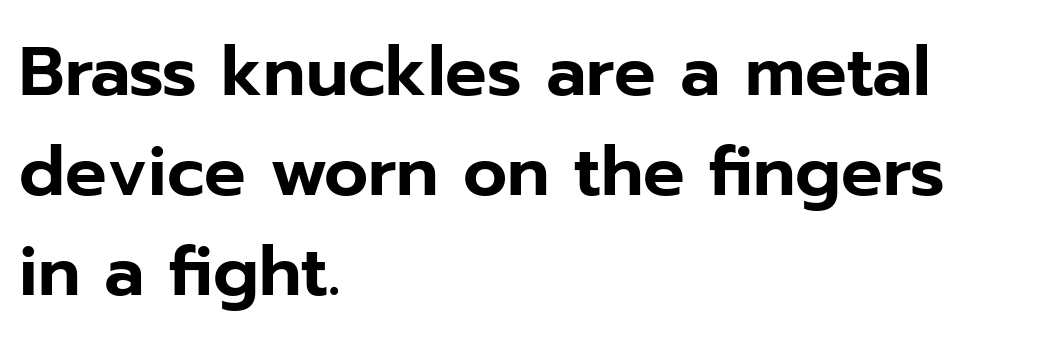
Leading matches the norm, producing a regular column. The face used here is proportionally spaced, like ordinary book or web type. The designer went with a sans here, leaving each stem footless. The letterforms sit shoulder to shoulder at normal distance. Is the block centered? No — it sits flush against the left margin. Unmarked baselines from the first word to the last.
